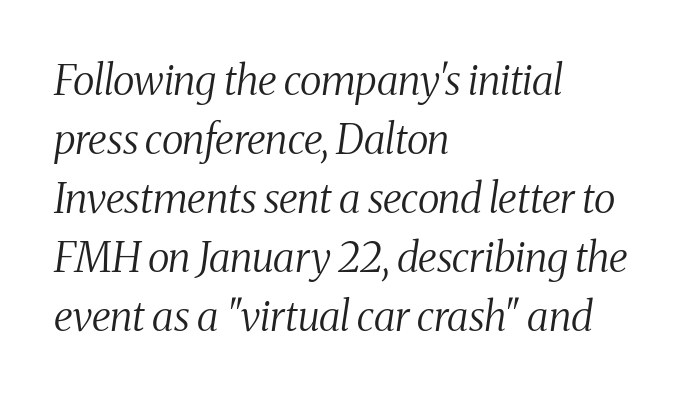
Q: Is the text bold? A: No.
Q: Is the text italic (slanted)? A: Yes, it leans right by about 8 degrees.
Q: Is the typeface a serif or a sans-serif typeface? A: Serif.
Q: Is the text underlined? A: No.
Q: How is the paragraph aligned? A: Left-aligned.
Q: Is the spacing between letters normal or unusually wide? A: Normal.
Q: Is the spacing between lines tight, normal or loose? A: Normal.
Q: Width (condensed, normal, or wide)? A: Condensed.
Q: Stroke contrast? A: Medium.
Q: x-height? A: Medium.
Q: Monospaced? A: No.
